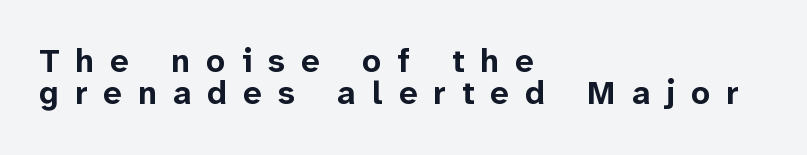
{"serif": "no", "italic": "no", "bold": "yes", "weight": "bold", "width": "normal", "stroke_contrast": "low", "x_height": "medium", "monospaced": "no", "underline": "no", "align": "left", "line_spacing": "tight", "line_spacing_ratio": 0.98, "letter_spacing": "wide", "letter_spacing_em": 0.49, "glyph_px": 33}
